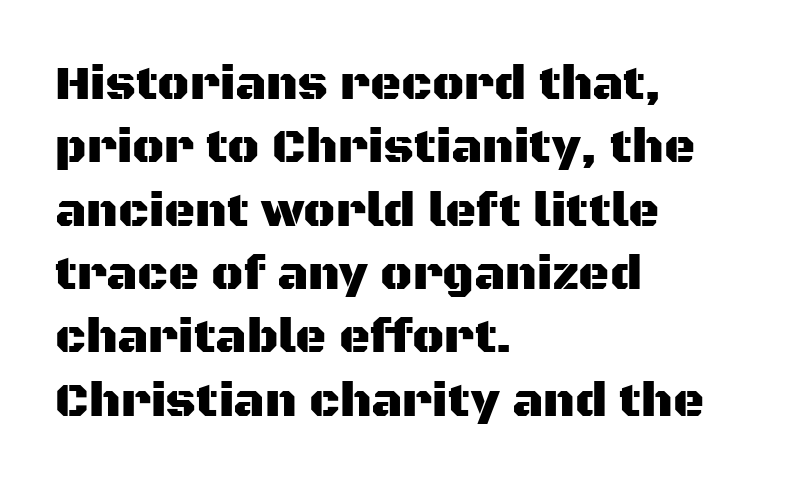
Every row of glyphs begins at an identical x-position on the left. The passage shown is typeset with a sans-serif family. Normally led — the rows are evenly, conventionally spaced. Quick note: not italic, upright.
